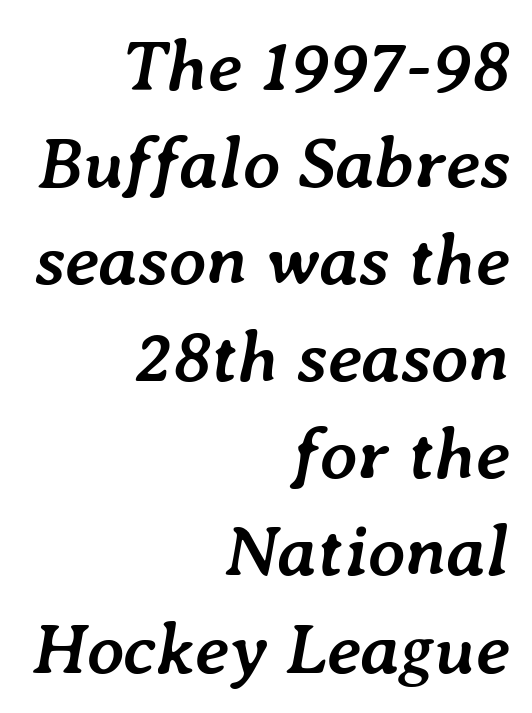
Q: Is the text bold? A: Yes.
Q: Is the text italic (slanted)? A: Yes, it leans right by about 7 degrees.
Q: Is the text underlined? A: No.
Q: How is the paragraph aligned? A: Right-aligned.
Q: Is the spacing between letters normal or unusually wide? A: Normal.
Q: Is the spacing between lines tight, normal or loose? A: Normal.
Q: Width (condensed, normal, or wide)? A: Normal.
Q: Stroke contrast? A: Low.
Q: x-height? A: Medium.
Q: Monospaced? A: No.
